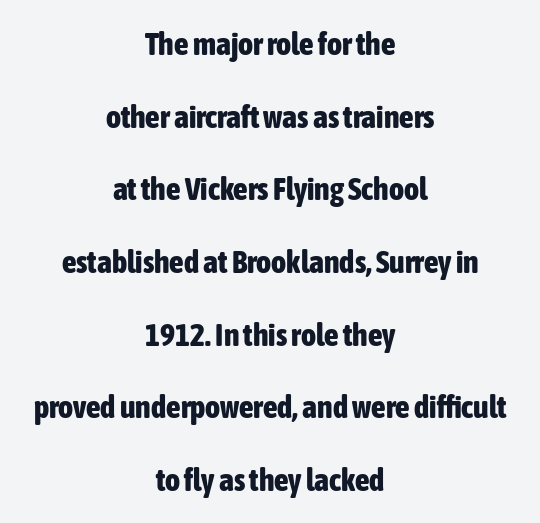
In terms of letterform style, serifs are entirely absent. Summary of weight: heavy, a full bold. Visually the block forms a symmetrical silhouette, jagged on both flanks. The block of text is sparse from top to bottom, with ample space between rows.
